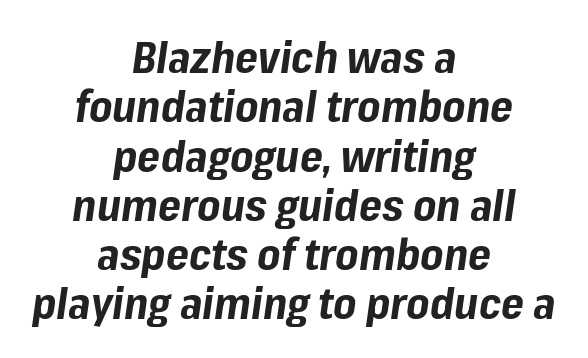
Q: Is the text bold? A: Yes.
Q: Is the text italic (slanted)? A: Yes, it leans right by about 8 degrees.
Q: Is the text underlined? A: No.
Q: How is the paragraph aligned? A: Centered.
Q: Is the spacing between letters normal or unusually wide? A: Normal.
Q: Is the spacing between lines tight, normal or loose? A: Tight.
Q: Width (condensed, normal, or wide)? A: Normal.
Q: Stroke contrast? A: Low.
Q: x-height? A: Medium.
Q: Monospaced? A: No.
